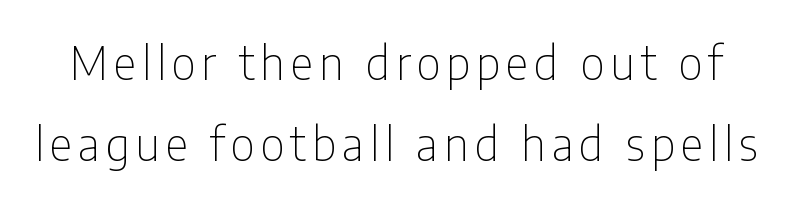
Is the type heavy? It reads as light-to-regular instead. Think of a printed novel: that variable character pitch is what you see here. Each letter's strokes conclude bluntly, with no projecting serifs. Does the lettering tilt? It doesn't — this is upright. No word sits above an underline.
